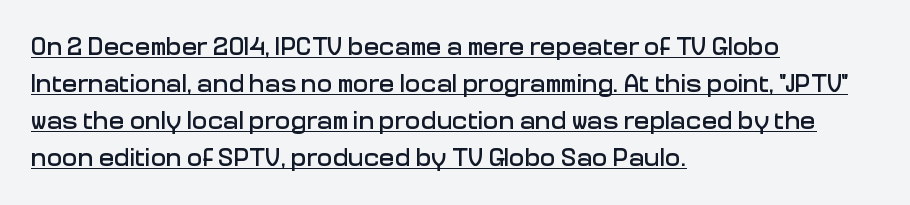
Q: Is the text italic (slanted)? A: No, it is upright.
Q: Is the text underlined? A: Yes.
Q: How is the paragraph aligned? A: Left-aligned.
Q: Is the spacing between letters normal or unusually wide? A: Normal.
Q: Is the spacing between lines tight, normal or loose? A: Normal.
